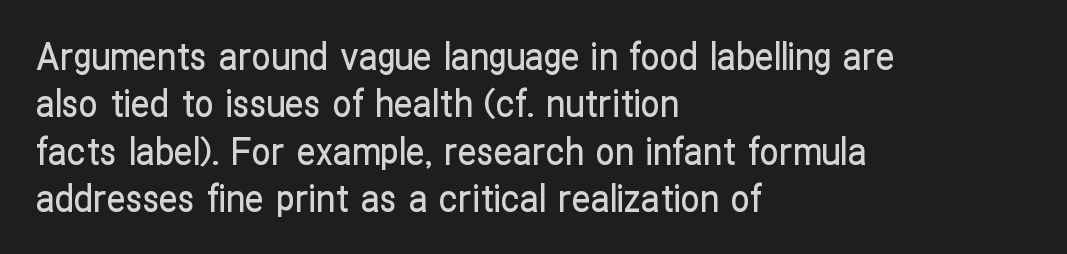
Q: Is the text italic (slanted)? A: No, it is upright.
Q: Is the typeface a serif or a sans-serif typeface? A: Sans-serif.
Q: Is the text underlined? A: No.
Q: How is the paragraph aligned? A: Left-aligned.
Q: Is the spacing between letters normal or unusually wide? A: Normal.
Q: Is the spacing between lines tight, normal or loose? A: Normal.
Q: Width (condensed, normal, or wide)? A: Condensed.
Q: Stroke contrast? A: Low.
Q: x-height? A: Medium.
Q: Monospaced? A: No.
